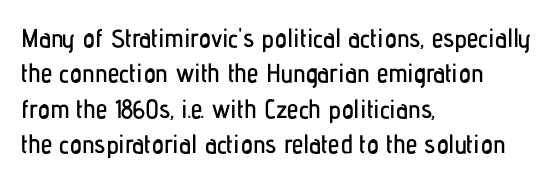
Q: Is the text italic (slanted)? A: No, it is upright.
Q: Is the text underlined? A: No.
Q: How is the paragraph aligned? A: Left-aligned.
Q: Is the spacing between letters normal or unusually wide? A: Normal.
Q: Is the spacing between lines tight, normal or loose? A: Normal.
